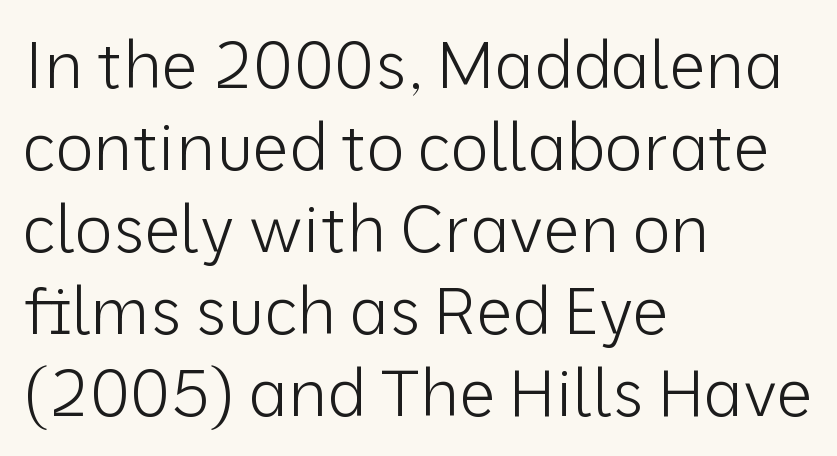
The image shows 65 px light sans-serif type, upright; set left-aligned, normal line spacing (1.26x), normal letter spacing, not underlined; low stroke contrast and a medium x-height.
